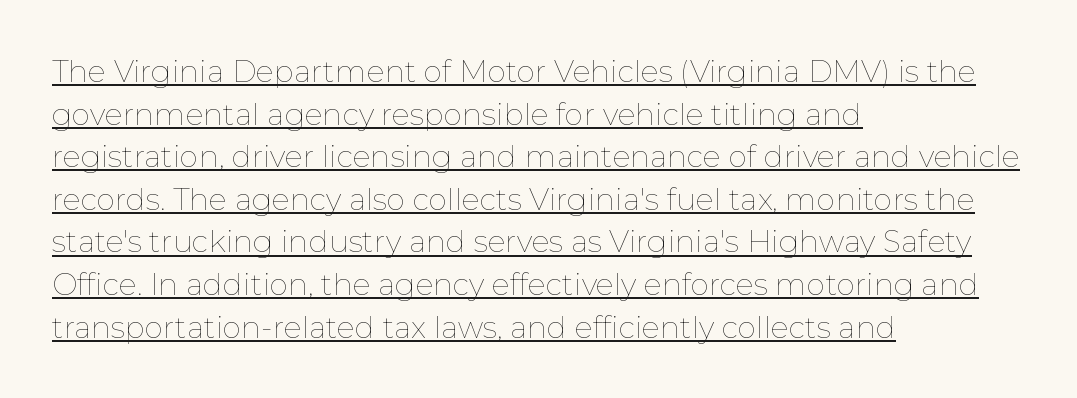
Q: Is the text bold? A: No.
Q: Is the text italic (slanted)? A: No, it is upright.
Q: Is the text underlined? A: Yes.
Q: How is the paragraph aligned? A: Left-aligned.
Q: Is the spacing between letters normal or unusually wide? A: Normal.
Q: Is the spacing between lines tight, normal or loose? A: Normal.
Q: Width (condensed, normal, or wide)? A: Normal.
Q: Stroke contrast? A: Low.
Q: x-height? A: Medium.
Q: Monospaced? A: No.
